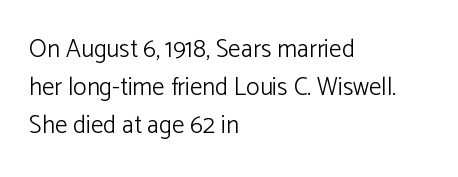
{"italic": "no", "bold": "no", "underline": "no", "align": "left", "line_spacing": "normal", "line_spacing_ratio": 1.53, "letter_spacing": "normal", "letter_spacing_em": 0.0, "glyph_px": 25}
